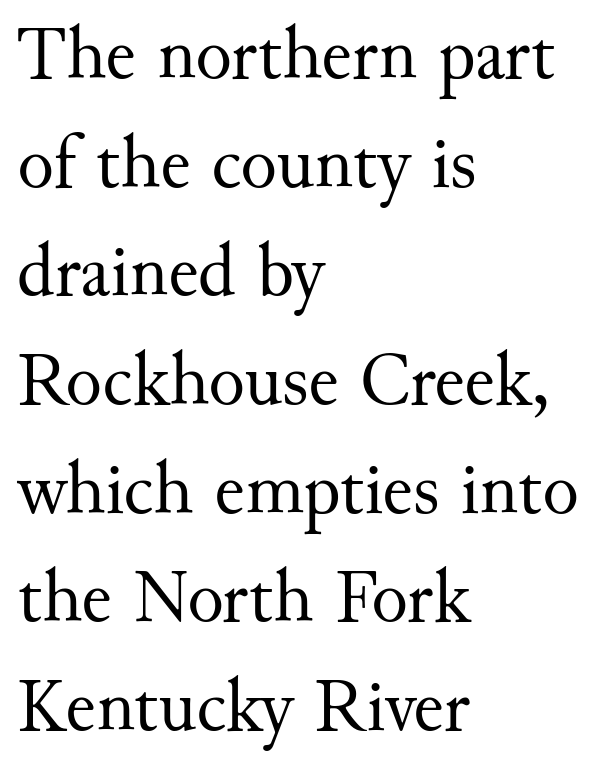
Short note: letters normally spaced. Leading matches the norm, producing a regular column. Is this a sans? No — the strokes have serifs. The face used here is proportionally spaced, like ordinary book or web type. Has an underline been added? It has not.
